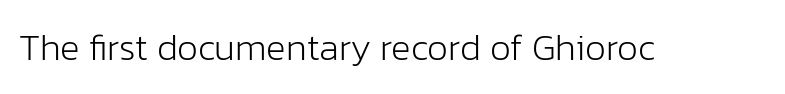
{"serif": "no", "italic": "no", "bold": "no", "weight": "light", "width": "normal", "stroke_contrast": "low", "x_height": "medium", "monospaced": "no", "underline": "no", "letter_spacing": "normal", "letter_spacing_em": 0.0, "glyph_px": 37}
